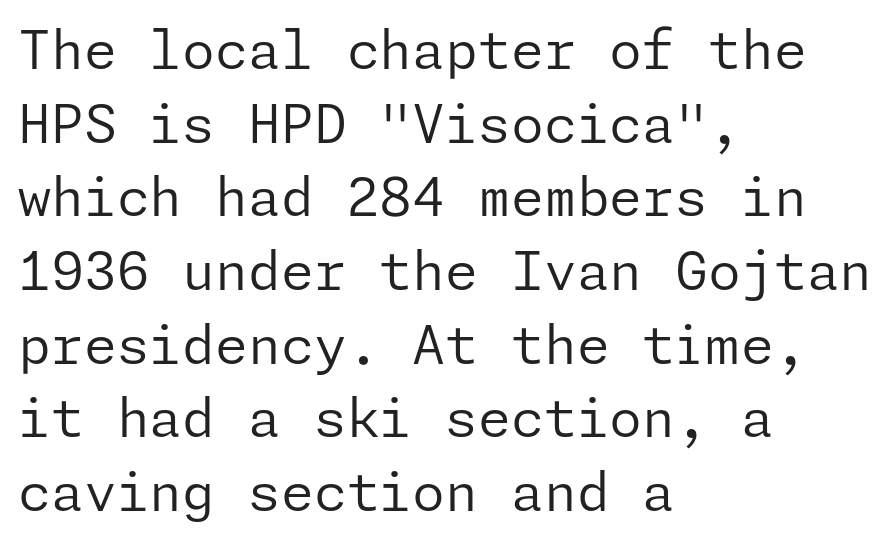
Q: Is the text bold? A: No.
Q: Is the text italic (slanted)? A: No, it is upright.
Q: Is the typeface a serif or a sans-serif typeface? A: Sans-serif.
Q: Is the text underlined? A: No.
Q: How is the paragraph aligned? A: Left-aligned.
Q: Is the spacing between letters normal or unusually wide? A: Normal.
Q: Is the spacing between lines tight, normal or loose? A: Normal.
Q: Width (condensed, normal, or wide)? A: Normal.
Q: Stroke contrast? A: Low.
Q: x-height? A: Medium.
